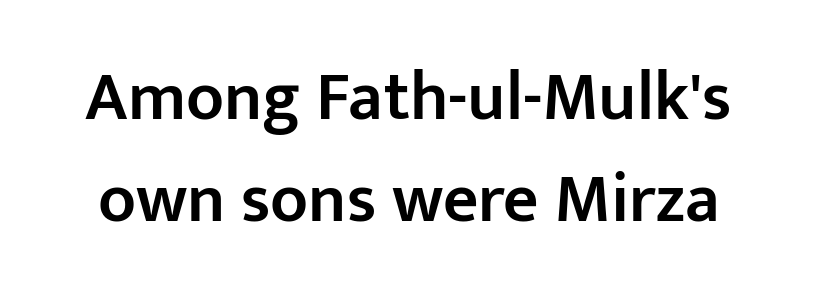
The image shows 69 px semibold sans-serif type, upright; set normal line spacing (1.48x), normal letter spacing, not underlined; low stroke contrast and a medium x-height.
